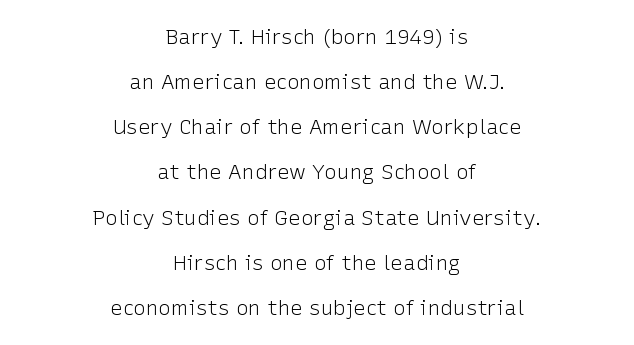
The strokes carry an ordinary text weight at most. You could call the tracking neutral — neither tight nor loose. Where is the straight margin? There isn't one; the lines are centered. Loosely led — the rows are spread out.
